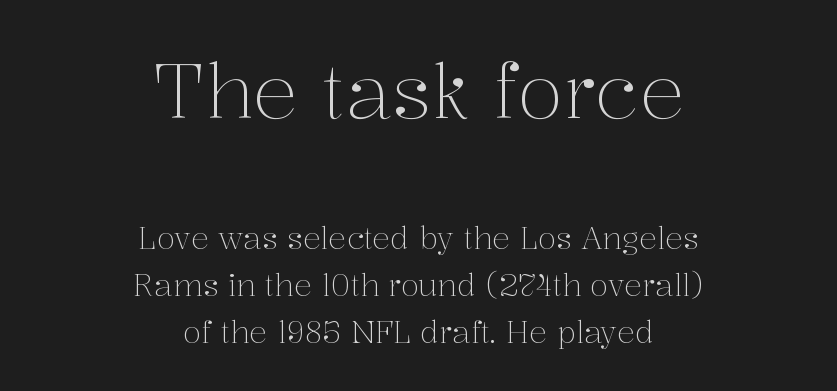
The image shows 75 px light serif type, upright; set centered, normal line spacing (1.57x), normal letter spacing, not underlined; the first (top) block is 2.5x larger; medium stroke contrast and a medium x-height.
